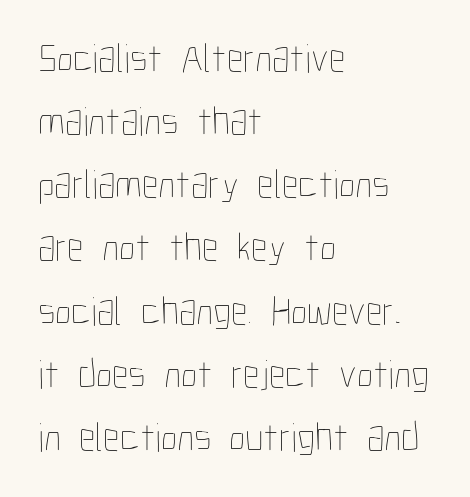
The image shows 41 px thin, condensed type, upright; set left-aligned, normal line spacing (1.54x), normal letter spacing, not underlined; low stroke contrast and a medium x-height.
